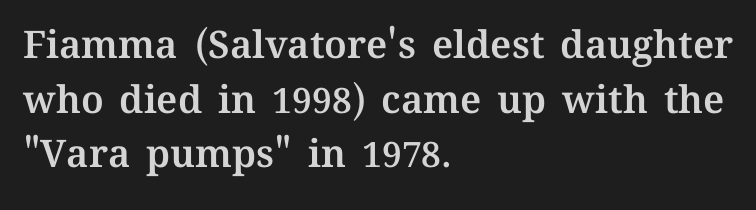
Q: Is the text italic (slanted)? A: No, it is upright.
Q: Is the text underlined? A: No.
Q: How is the paragraph aligned? A: Left-aligned.
Q: Is the spacing between letters normal or unusually wide? A: Normal.
Q: Is the spacing between lines tight, normal or loose? A: Normal.
Q: Width (condensed, normal, or wide)? A: Normal.
Q: Stroke contrast? A: Medium.
Q: x-height? A: Medium.
Q: Monospaced? A: No.
